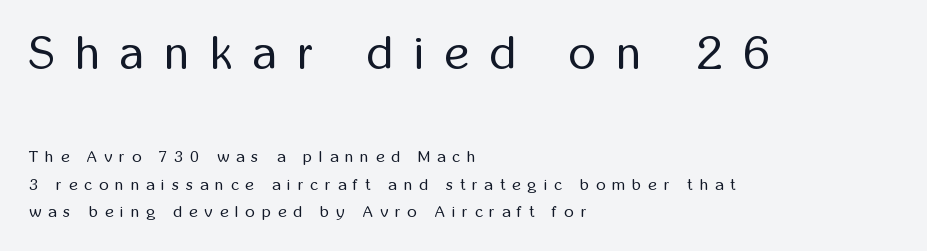
The string is rendered with underlining switched off. The rendering shows plain stroke endings on the letterforms — a sans-serif design. Line beginnings align vertically; line endings do not. What stands out about the letter spacing? Its width — letters are far apart. The lettering stays uniformly vertical, giving the passage a roman look. The characters are drawn with everyday or finer stroke widths.
